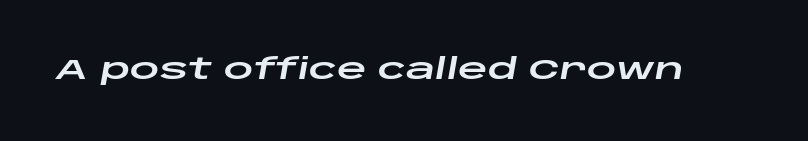
Would a proofreader flag this as italicized? Yes. A typesetter would call this zero additional tracking. A typesetter would call this proportional, since set widths differ per character. Check the space under the baseline: it is left empty.
